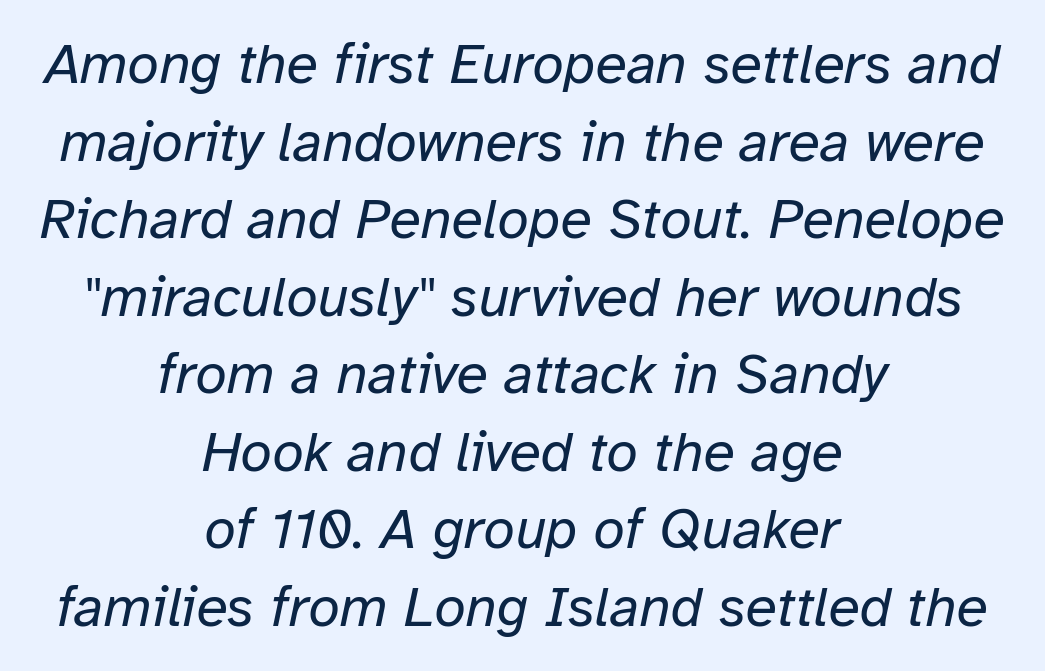
The leading is moderate, giving the passage an even texture. Tall strokes in this sample are angled rather than plumb. Spacing between characters is what you'd get straight out of the box. Think of a printed novel: that variable character pitch is what you see here. Short and long lines alike share a common midpoint.
